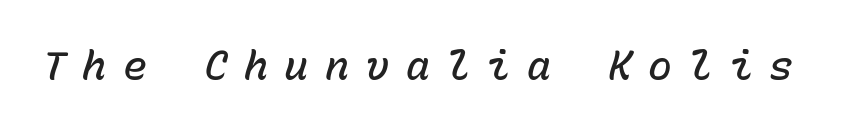
In terms of letterspacing, this is a distinctly airy, spread setting. How heavy is the stroke? Medium-heavy — a semibold, shy of bold. Emphasis-style slanted type is in use. The passage shown is not underscored anywhere. The face used here is monospaced, like something from a code editor.
